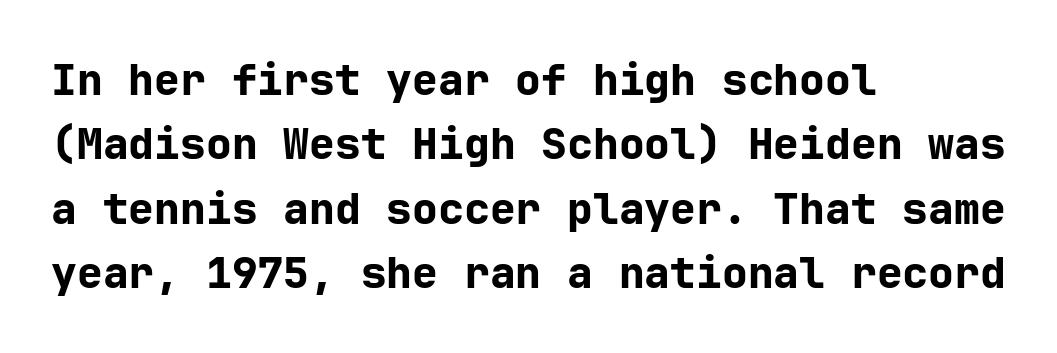
Q: Is the text bold? A: Yes.
Q: Is the text italic (slanted)? A: No, it is upright.
Q: Is the typeface a serif or a sans-serif typeface? A: Sans-serif.
Q: Is the text underlined? A: No.
Q: How is the paragraph aligned? A: Left-aligned.
Q: Is the spacing between letters normal or unusually wide? A: Normal.
Q: Is the spacing between lines tight, normal or loose? A: Normal.
Q: Width (condensed, normal, or wide)? A: Normal.
Q: Stroke contrast? A: Low.
Q: x-height? A: Medium.
